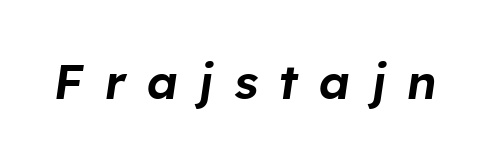
Q: Is the text italic (slanted)? A: Yes, it leans right by about 8 degrees.
Q: Is the text underlined? A: No.
Q: Is the spacing between letters normal or unusually wide? A: Unusually wide.
Q: Width (condensed, normal, or wide)? A: Normal.
Q: Stroke contrast? A: Low.
Q: x-height? A: Medium.
Q: Monospaced? A: No.
